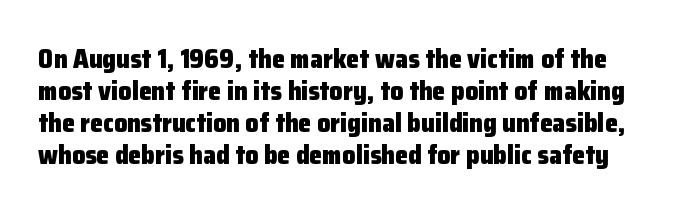
Q: Is the text bold? A: Yes.
Q: Is the text italic (slanted)? A: No, it is upright.
Q: Is the text underlined? A: No.
Q: Is the spacing between letters normal or unusually wide? A: Normal.
